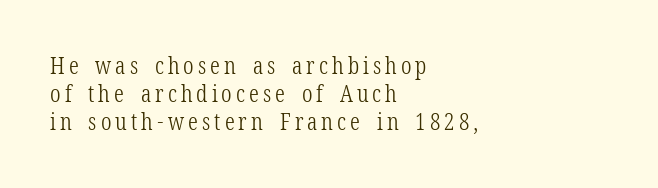
The image shows 24 px text type, upright; set left-aligned, line spacing 1.16x, not underlined.
